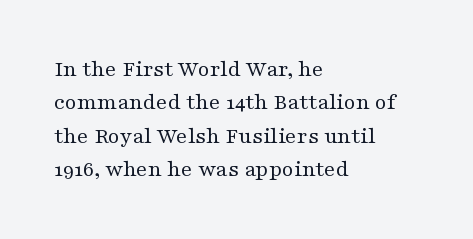
The letterforms sit at book weight or below. Posture: straight, roman, zero tilt. Tracking value appears to be zero — textbook default spacing. The passage shown stacks its lines at a standard gap. Is the block centered? No — it sits flush against the left margin. The foot of each line stays bare and open.
